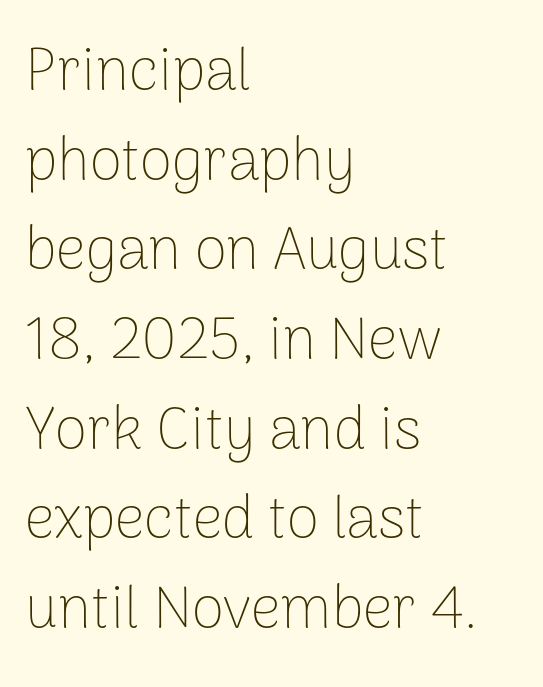
The image shows 59 px thin sans-serif type, upright; set left-aligned, normal line spacing (1.52x), normal letter spacing, not underlined; low stroke contrast and a medium x-height.
